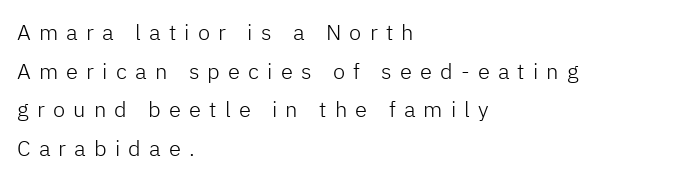
Q: Is the text bold? A: No.
Q: Is the text italic (slanted)? A: No, it is upright.
Q: Is the text underlined? A: No.
Q: How is the paragraph aligned? A: Left-aligned.
Q: Is the spacing between letters normal or unusually wide? A: Unusually wide.
